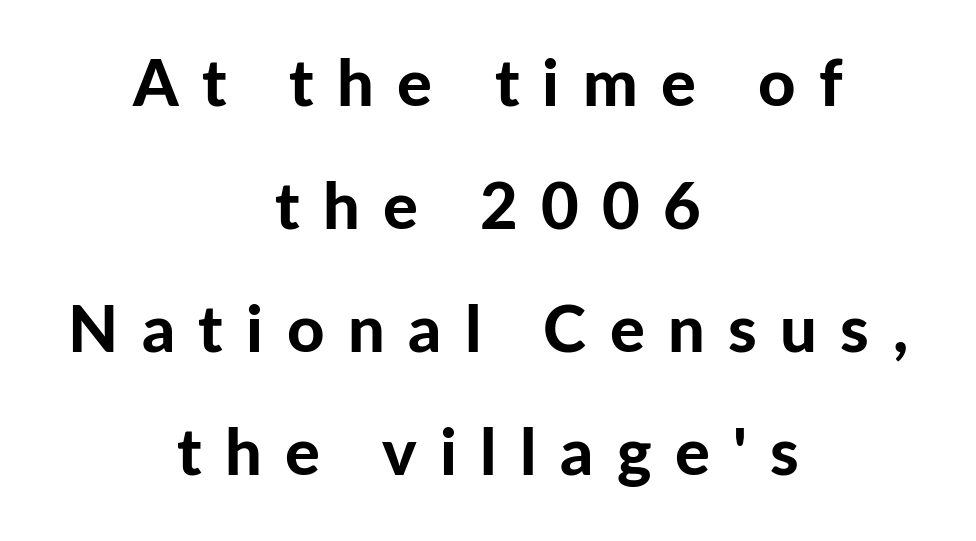
The image shows 65 px bold sans-serif type, upright; set centered, line spacing 1.89x, unusually wide letter spacing (+0.36 em), not underlined; low stroke contrast and a medium x-height.
